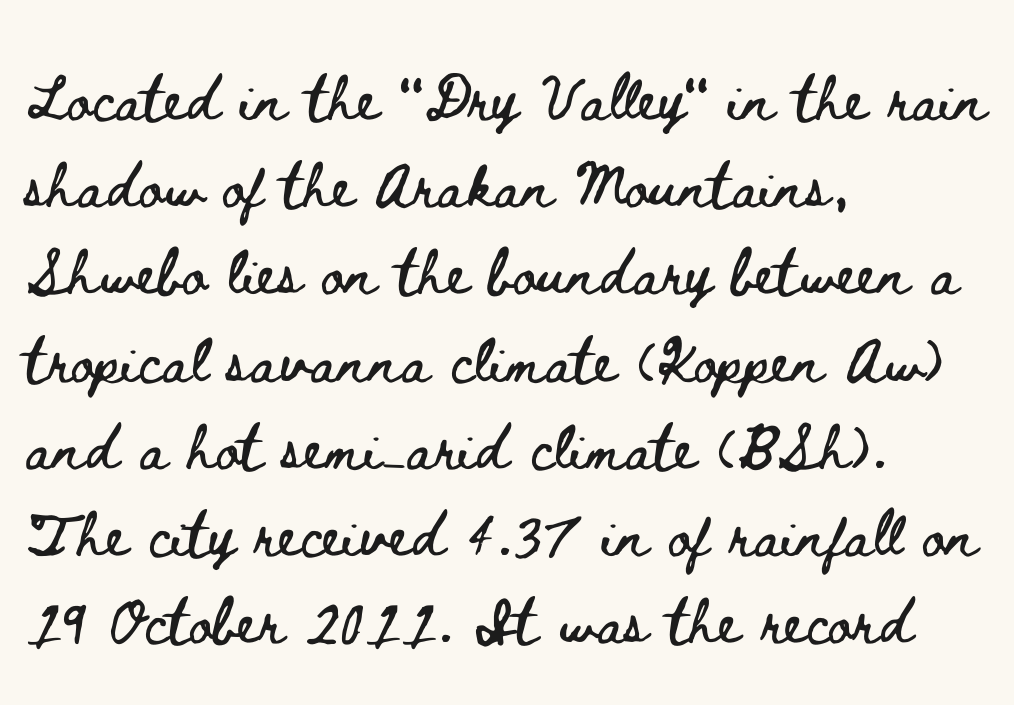
{"width": "wide", "stroke_contrast": "low", "x_height": "small", "monospaced": "no", "underline": "no", "align": "left", "line_spacing": "normal", "line_spacing_ratio": 1.53, "letter_spacing": "normal", "letter_spacing_em": 0.0, "glyph_px": 57}
